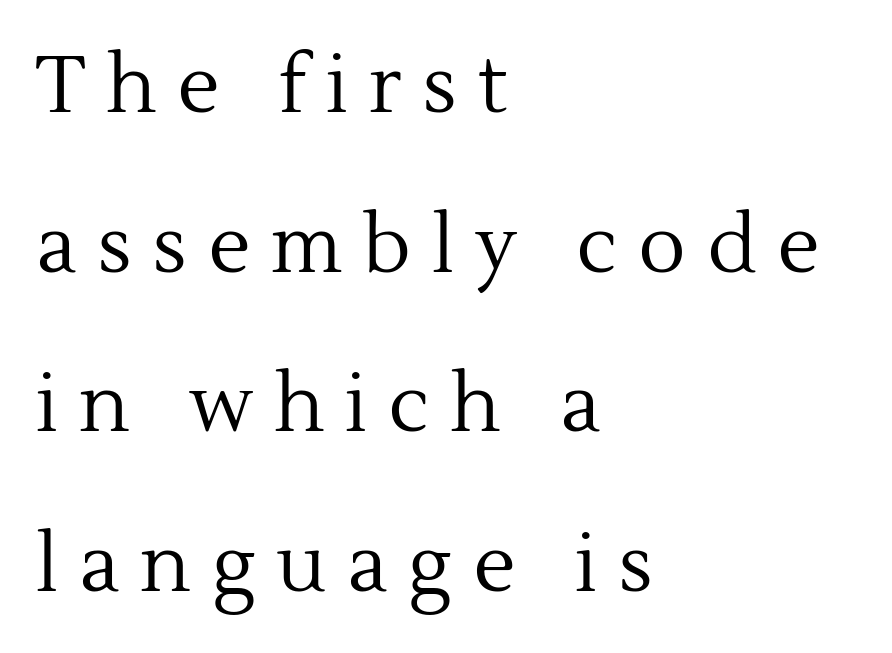
The leading is generous, giving the passage an open texture. Proportional: the letters do not fall into vertical columns. Are there feet on the stems? There are — it's a serif. Each line starts at the same left margin while the right side varies. Look at the tracking — it's clearly loosened, letters drifting apart.
